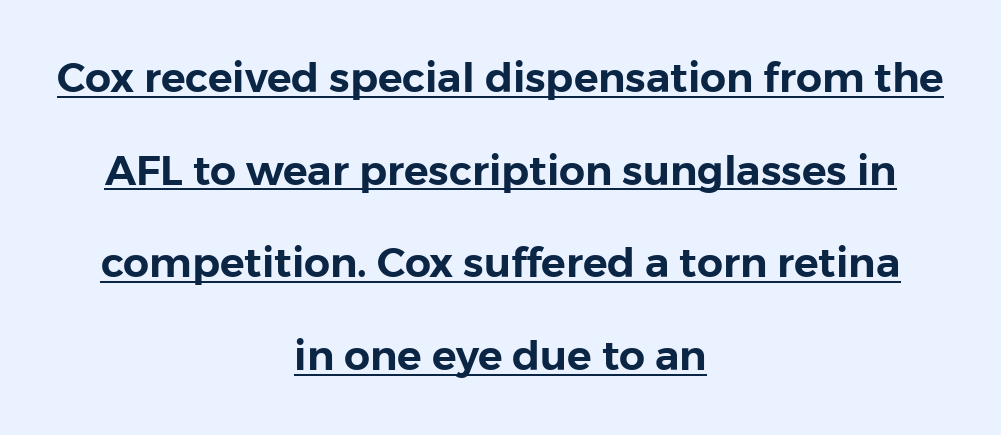
{"serif": "no", "italic": "no", "width": "normal", "stroke_contrast": "low", "x_height": "medium", "monospaced": "no", "underline": "yes", "align": "center", "line_spacing": "loose", "line_spacing_ratio": 2.26, "letter_spacing": "normal", "letter_spacing_em": 0.0, "glyph_px": 41}
